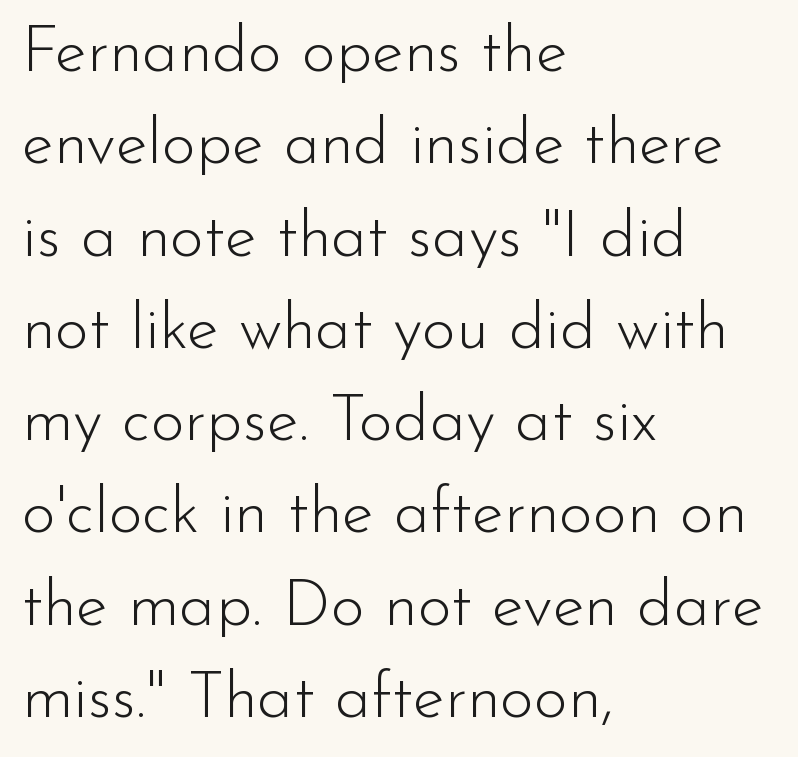
Q: Is the text bold? A: No.
Q: Is the text italic (slanted)? A: No, it is upright.
Q: Is the typeface a serif or a sans-serif typeface? A: Sans-serif.
Q: Is the text underlined? A: No.
Q: How is the paragraph aligned? A: Left-aligned.
Q: Is the spacing between letters normal or unusually wide? A: Normal.
Q: Is the spacing between lines tight, normal or loose? A: Normal.
Q: Width (condensed, normal, or wide)? A: Normal.
Q: Stroke contrast? A: Low.
Q: x-height? A: Small.
Q: Monospaced? A: No.
